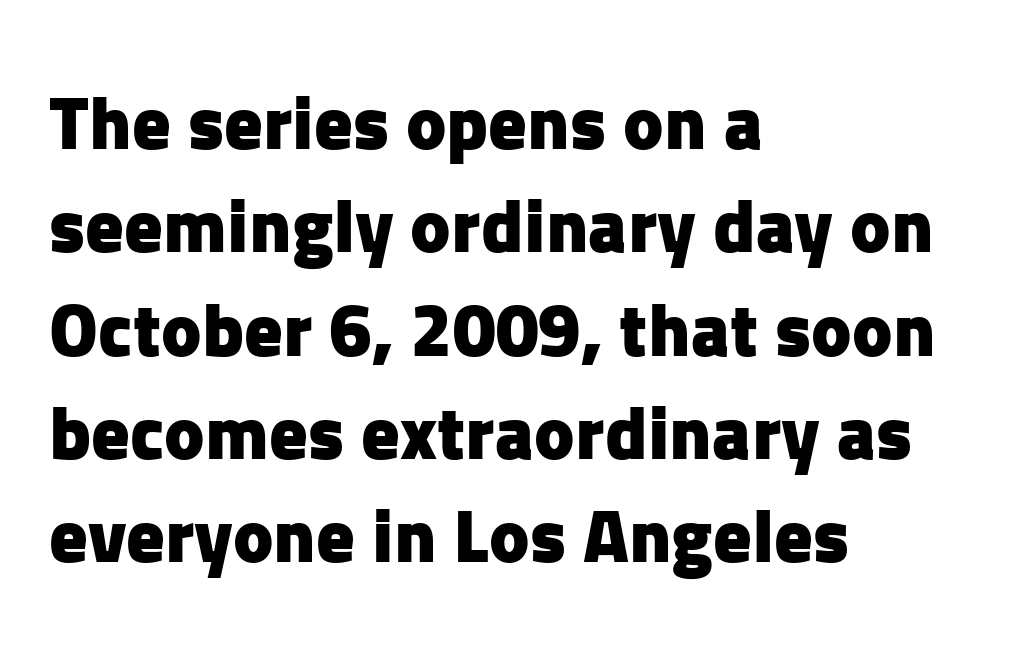
Every character sits straight up, as roman type does. Here the designer chose a conventional face with non-uniform glyph widths. Horizontal alignment here is leftward, the default for most running prose. The space between consecutive lines is moderate.
